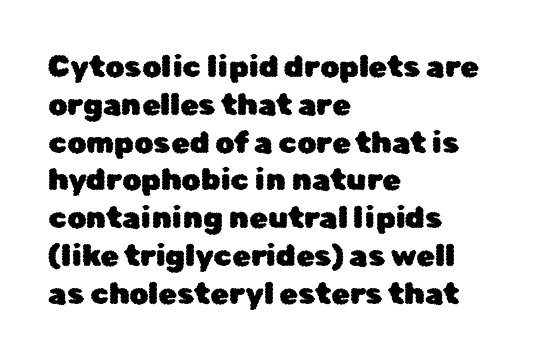
This sample has the flowing, uneven cadence of proportional lettering. Is there much room between lines? A standard amount, neither cramped nor airy. Nope, not italic — everything's standing straight. Type without underlining. Does the type have serifs? No, each stem ends abruptly.
